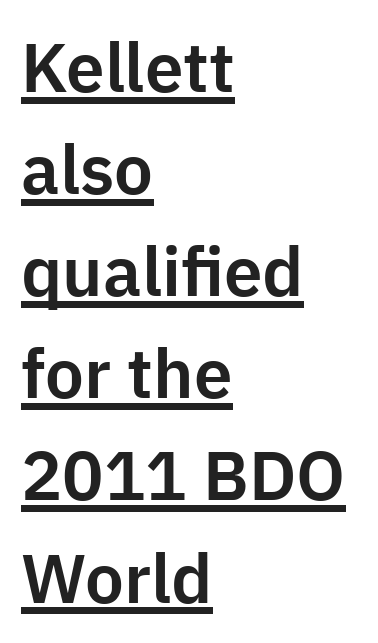
The specimen reads as upright at a glance. The passage shown is underscored from start to finish. You could not count columns in this text — the font is proportionally spaced. You can tell from the bare stems that sans-serif type was used. The rag falls on the right side of this text block. Here the glyphs are tracked normally, forming tight word shapes.
